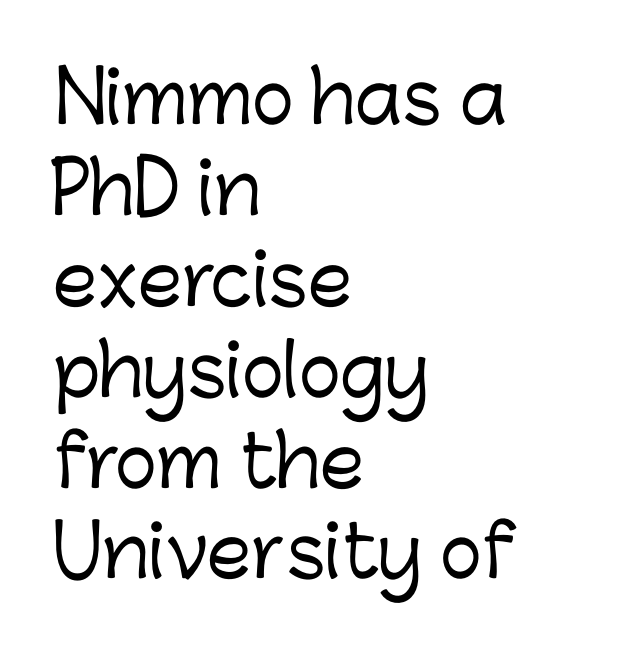
Q: Is the text italic (slanted)? A: No, it is upright.
Q: Is the typeface a serif or a sans-serif typeface? A: Sans-serif.
Q: Is the text underlined? A: No.
Q: How is the paragraph aligned? A: Left-aligned.
Q: Is the spacing between letters normal or unusually wide? A: Normal.
Q: Is the spacing between lines tight, normal or loose? A: Normal.
Q: Width (condensed, normal, or wide)? A: Normal.
Q: Stroke contrast? A: Low.
Q: x-height? A: Medium.
Q: Monospaced? A: No.
